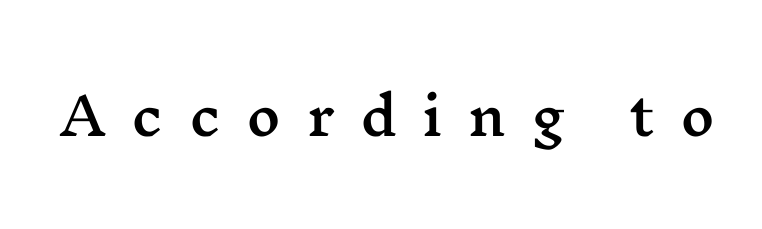
Unmarked baselines from the first word to the last. Caption: expanded tracking, letters set apart. The rendering uses natural spacing where letterforms have individual widths. This sample uses a serif face.
